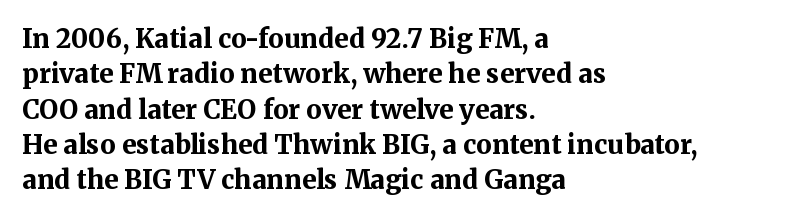
Q: Is the text bold? A: Yes.
Q: Is the text italic (slanted)? A: No, it is upright.
Q: Is the text underlined? A: No.
Q: How is the paragraph aligned? A: Left-aligned.
Q: Is the spacing between letters normal or unusually wide? A: Normal.
Q: Is the spacing between lines tight, normal or loose? A: Normal.
